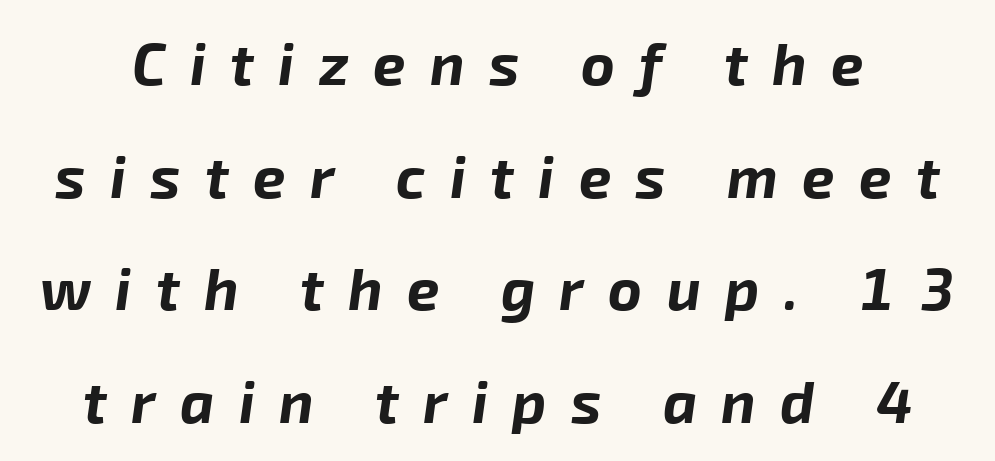
Q: Is the text bold? A: Yes.
Q: Is the text italic (slanted)? A: Yes, it leans right by about 8 degrees.
Q: Is the text underlined? A: No.
Q: Is the spacing between letters normal or unusually wide? A: Unusually wide.
Q: Is the spacing between lines tight, normal or loose? A: Loose.
Q: Width (condensed, normal, or wide)? A: Normal.
Q: Stroke contrast? A: Low.
Q: x-height? A: Medium.
Q: Monospaced? A: No.
